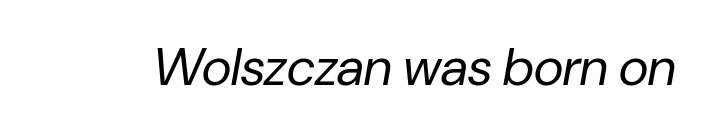
Q: Is the text bold? A: No.
Q: Is the text italic (slanted)? A: Yes, it leans right by about 10 degrees.
Q: Is the text underlined? A: No.
Q: Is the spacing between letters normal or unusually wide? A: Normal.
Q: Width (condensed, normal, or wide)? A: Normal.
Q: Stroke contrast? A: Low.
Q: x-height? A: Medium.
Q: Monospaced? A: No.
